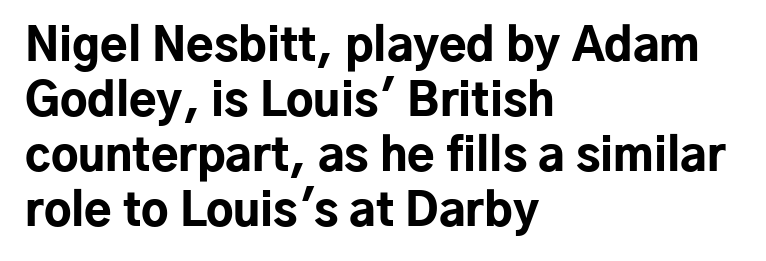
Q: Is the text bold? A: Yes.
Q: Is the text italic (slanted)? A: No, it is upright.
Q: Is the typeface a serif or a sans-serif typeface? A: Sans-serif.
Q: Is the text underlined? A: No.
Q: How is the paragraph aligned? A: Left-aligned.
Q: Is the spacing between letters normal or unusually wide? A: Normal.
Q: Width (condensed, normal, or wide)? A: Normal.
Q: Stroke contrast? A: Low.
Q: x-height? A: Medium.
Q: Monospaced? A: No.
